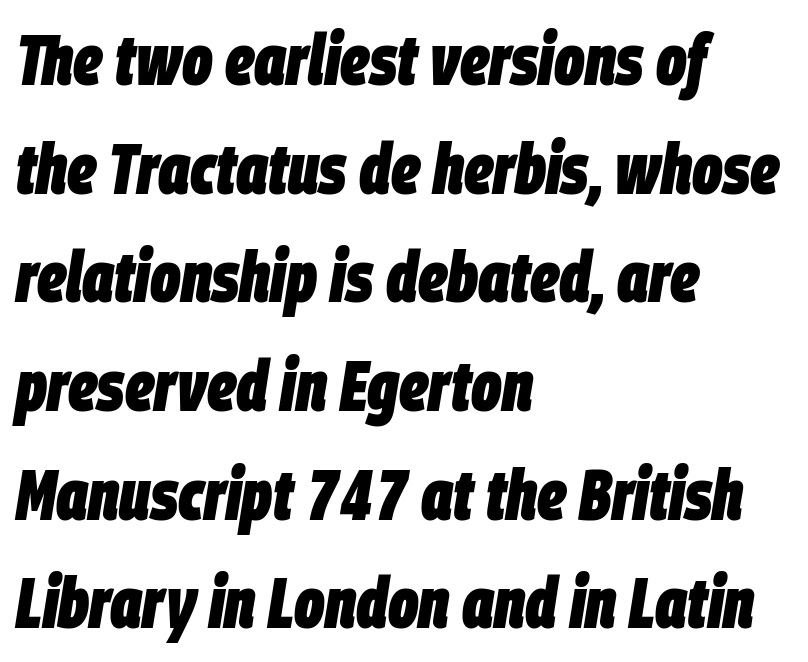
{"italic": "yes", "lean": "right", "slant_degrees": 9, "bold": "yes", "weight": "heavy", "width": "condensed", "stroke_contrast": "low", "x_height": "large", "monospaced": "no", "underline": "no", "align": "left", "line_spacing": "normal", "line_spacing_ratio": 1.53, "letter_spacing": "normal", "letter_spacing_em": 0.0, "glyph_px": 71}
